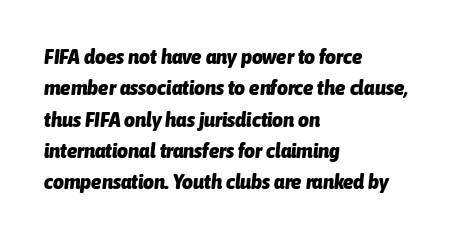
The image shows 21 px bold type, italic (leaning right); set left-aligned, normal line spacing (1.49x), normal letter spacing, not underlined.
